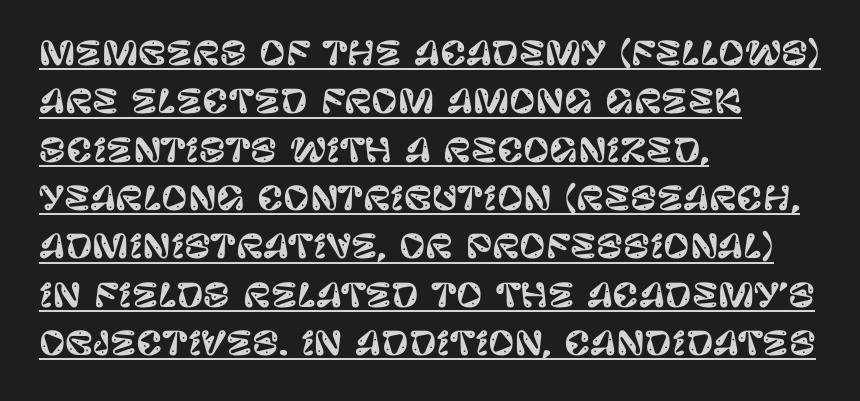
Leftover space on each line is placed entirely after the last word. Typographically, this falls in the sans-serif category. This rendering features underlined lettering. Character widths vary here, with narrow letters taking less room than wide ones. Caption: standard tracking, unaltered. Each new line begins a customary step beneath the previous one.
